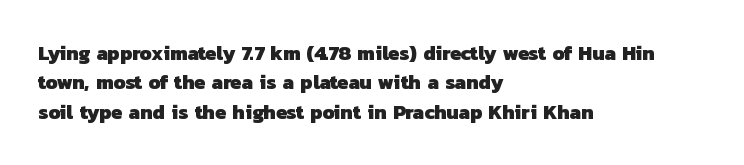
The image shows 20 px bold type; set left-aligned, normal line spacing (1.47x), normal letter spacing, not underlined.
